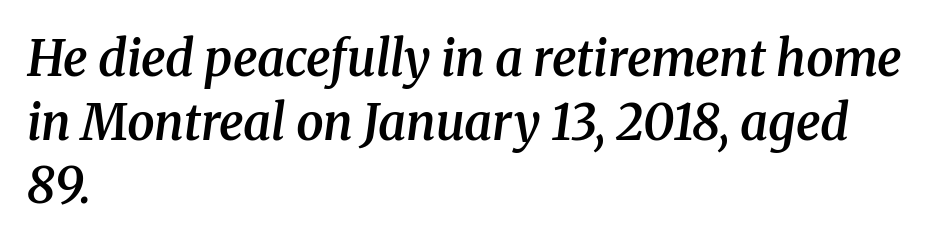
Horizontally, the lines are justified to the leading edge only. Note the varied advance widths — an 'i' is clearly narrower than an 'm'. Plain, unruled lines of type. The passage shown stacks its lines at a standard gap. Look at the bottom of the vertical strokes: they flare into serifs here.
